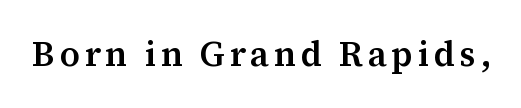
{"serif": "yes", "italic": "no", "bold": "semi", "weight": "semibold", "width": "normal", "stroke_contrast": "medium", "x_height": "medium", "monospaced": "no", "underline": "no", "glyph_px": 35}
